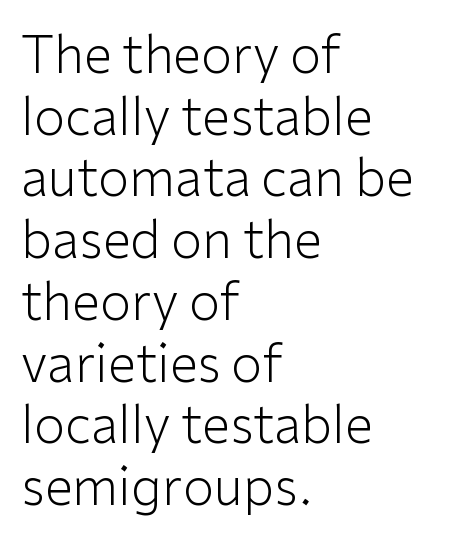
Does the lettering tilt? It doesn't — this is upright. Nothing sits at the stroke ends, so this counts as sans-serif. Think of a printed novel: that variable character pitch is what you see here. Has an underline been added? It has not.
